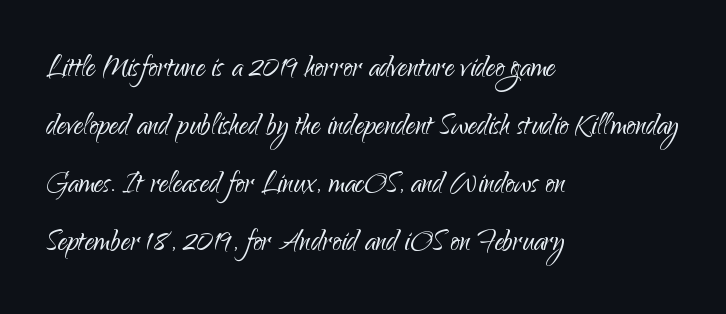
{"serif": "no", "bold": "no", "weight": "light", "width": "normal", "stroke_contrast": "low", "x_height": "small", "monospaced": "no", "underline": "no", "align": "left", "line_spacing": "normal", "line_spacing_ratio": 1.57, "letter_spacing": "normal", "letter_spacing_em": 0.0, "glyph_px": 37}
